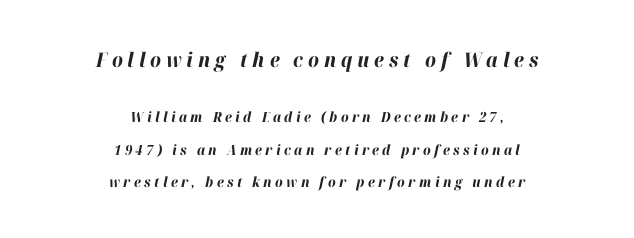
Q: Is the text bold? A: Yes.
Q: Is the text italic (slanted)? A: Yes, it leans right by about 12 degrees.
Q: Is the text underlined? A: No.
Q: How is the paragraph aligned? A: Centered.
Q: Is the spacing between letters normal or unusually wide? A: Unusually wide.
Q: Is the spacing between lines tight, normal or loose? A: Loose.
Q: Which block of text is set in a larger size, the first (top) or the second (bottom)? A: The first (top) one.
